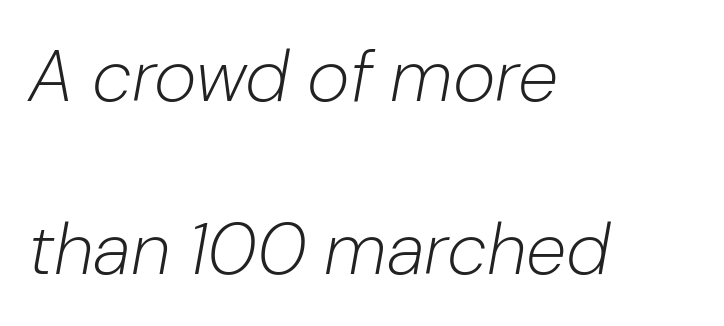
The image shows 73 px light type, italic (leaning right); set left-aligned, loose line spacing (2.37x), normal letter spacing, not underlined; low stroke contrast and a medium x-height.
